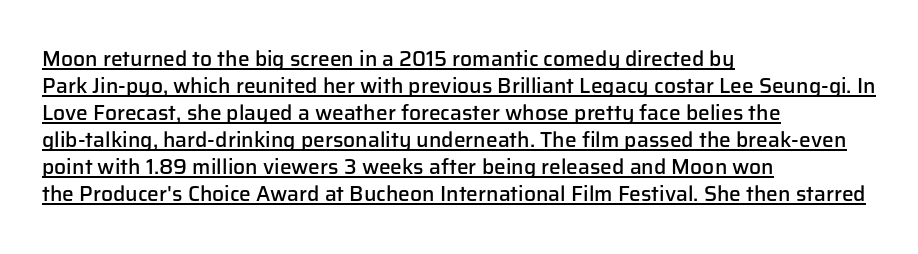
{"italic": "no", "bold": "semi", "underline": "yes", "align": "left", "line_spacing": "normal", "line_spacing_ratio": 1.29, "letter_spacing": "normal", "letter_spacing_em": 0.0, "glyph_px": 21}
